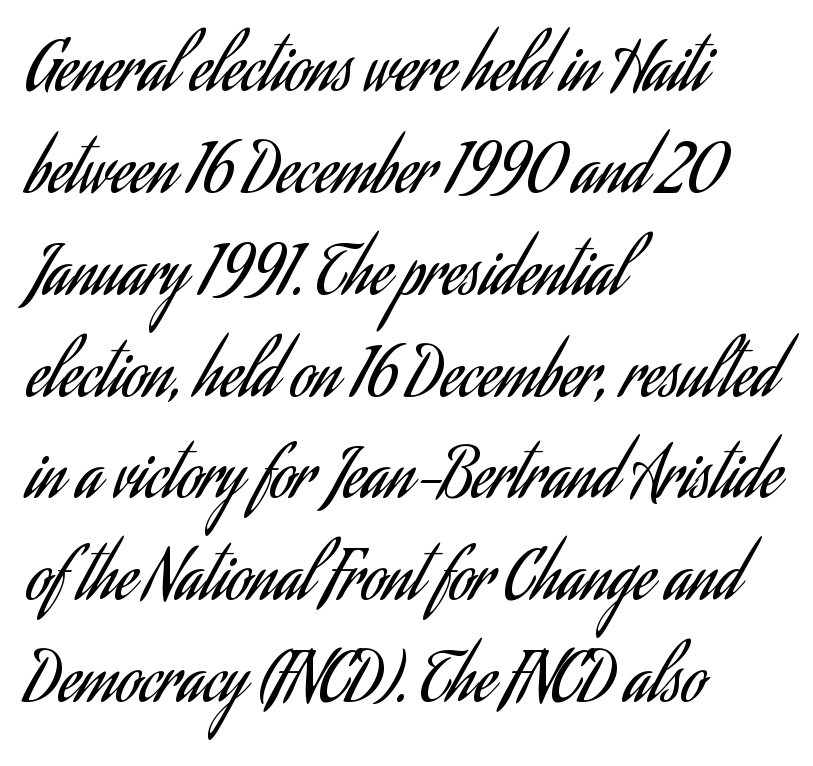
{"serif": "no", "bold": "no", "weight": "regular", "width": "condensed", "stroke_contrast": "low", "x_height": "small", "monospaced": "no", "underline": "no", "align": "left", "line_spacing": "normal", "line_spacing_ratio": 1.52, "letter_spacing": "normal", "letter_spacing_em": 0.0, "glyph_px": 67}
